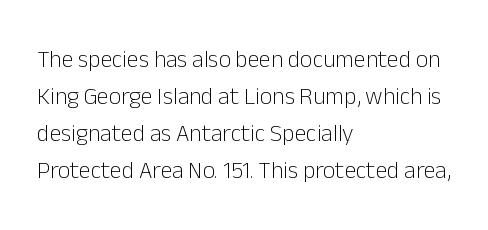
The image shows 24 px text type, upright; set left-aligned, normal line spacing (1.54x), normal letter spacing, not underlined.
